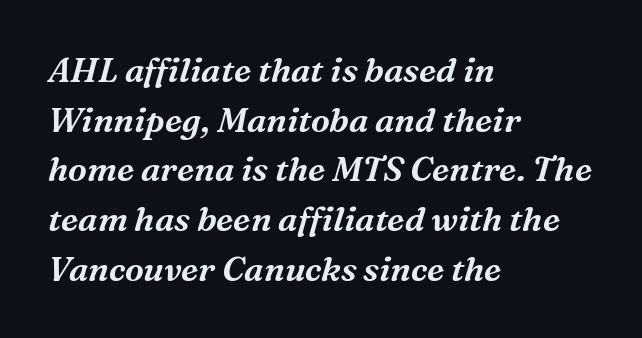
Q: Is the text italic (slanted)? A: Yes, it leans right by about 16 degrees.
Q: Is the typeface a serif or a sans-serif typeface? A: Serif.
Q: Is the text underlined? A: No.
Q: How is the paragraph aligned? A: Left-aligned.
Q: Is the spacing between letters normal or unusually wide? A: Normal.
Q: Is the spacing between lines tight, normal or loose? A: Normal.
Q: Width (condensed, normal, or wide)? A: Normal.
Q: Stroke contrast? A: Medium.
Q: x-height? A: Medium.
Q: Monospaced? A: No.
